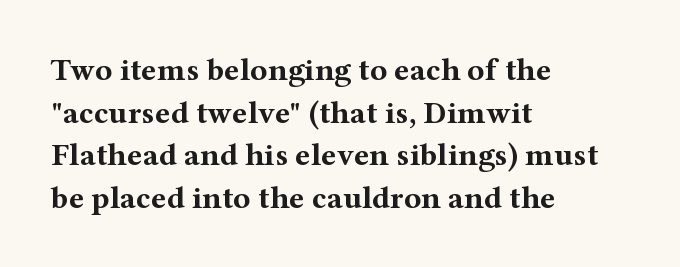
Q: Is the text bold? A: Yes.
Q: Is the text italic (slanted)? A: No, it is upright.
Q: Is the typeface a serif or a sans-serif typeface? A: Serif.
Q: Is the text underlined? A: No.
Q: How is the paragraph aligned? A: Left-aligned.
Q: Is the spacing between letters normal or unusually wide? A: Normal.
Q: Is the spacing between lines tight, normal or loose? A: Normal.
Q: Width (condensed, normal, or wide)? A: Wide.
Q: Stroke contrast? A: Medium.
Q: x-height? A: Medium.
Q: Monospaced? A: No.
